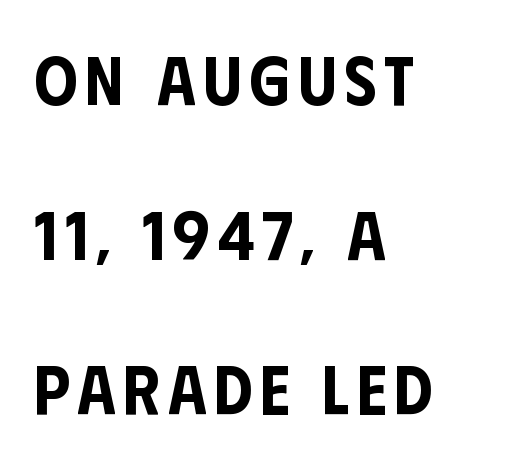
No feet cap the strokes, marking this as sans-serif type. The rendering uses natural spacing where letterforms have individual widths. Tall strokes in this sample are plumb rather than angled. Unmarked baselines from the first word to the last.
